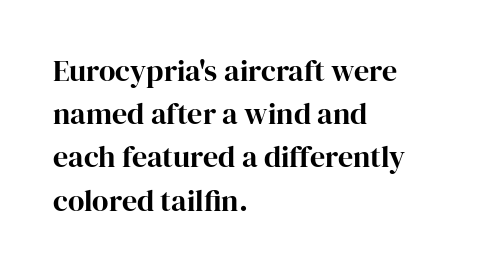
The image shows 30 px serif type, upright; set left-aligned, normal line spacing (1.44x), normal letter spacing, not underlined; high stroke contrast and a medium x-height.
